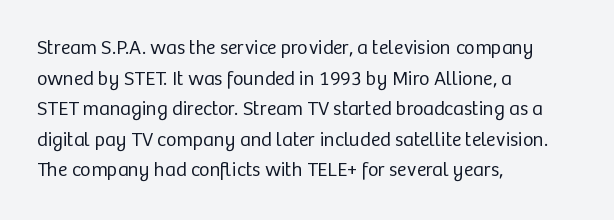
{"italic": "no", "bold": "no", "underline": "no", "align": "left", "line_spacing": "normal", "line_spacing_ratio": 1.53, "letter_spacing": "normal", "letter_spacing_em": 0.0, "glyph_px": 20}
